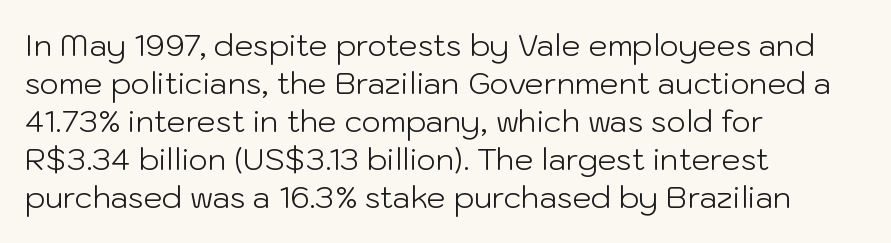
Q: Is the text bold? A: No.
Q: Is the text italic (slanted)? A: No, it is upright.
Q: Is the typeface a serif or a sans-serif typeface? A: Sans-serif.
Q: Is the text underlined? A: No.
Q: How is the paragraph aligned? A: Left-aligned.
Q: Is the spacing between letters normal or unusually wide? A: Normal.
Q: Is the spacing between lines tight, normal or loose? A: Normal.
Q: Width (condensed, normal, or wide)? A: Normal.
Q: Stroke contrast? A: Low.
Q: x-height? A: Medium.
Q: Monospaced? A: No.
